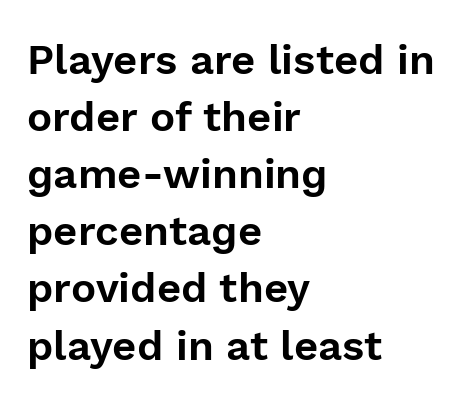
Q: Is the text italic (slanted)? A: No, it is upright.
Q: Is the typeface a serif or a sans-serif typeface? A: Sans-serif.
Q: Is the text underlined? A: No.
Q: How is the paragraph aligned? A: Left-aligned.
Q: Is the spacing between letters normal or unusually wide? A: Normal.
Q: Is the spacing between lines tight, normal or loose? A: Normal.
Q: Width (condensed, normal, or wide)? A: Normal.
Q: x-height? A: Medium.
Q: Monospaced? A: No.
